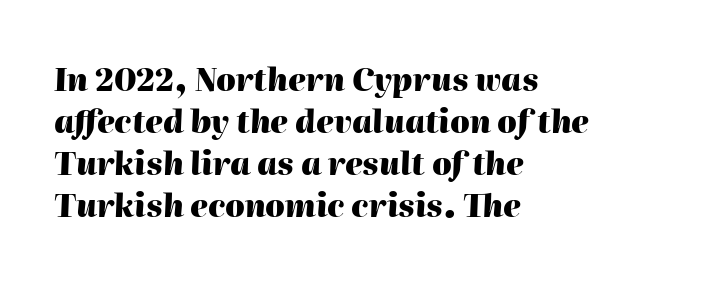
The image shows 31 px heavy type, italic (leaning right); set left-aligned, normal line spacing (1.35x), normal letter spacing, not underlined; high stroke contrast and a medium x-height.
